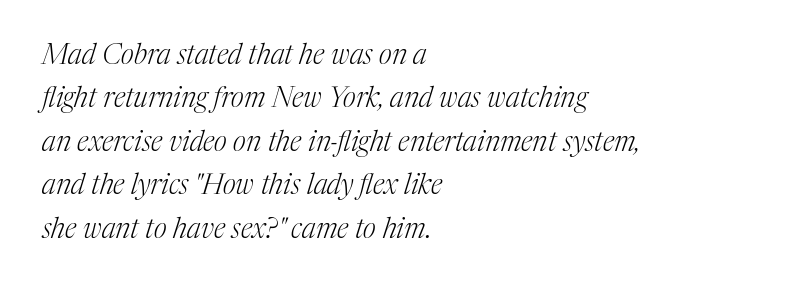
Q: Is the text bold? A: No.
Q: Is the text italic (slanted)? A: Yes, it leans right by about 17 degrees.
Q: Is the typeface a serif or a sans-serif typeface? A: Serif.
Q: Is the text underlined? A: No.
Q: How is the paragraph aligned? A: Left-aligned.
Q: Is the spacing between letters normal or unusually wide? A: Normal.
Q: Is the spacing between lines tight, normal or loose? A: Normal.
Q: Width (condensed, normal, or wide)? A: Normal.
Q: Stroke contrast? A: Medium.
Q: x-height? A: Medium.
Q: Monospaced? A: No.
